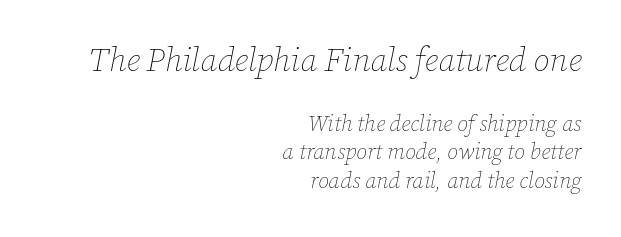
Q: Is the text bold? A: No.
Q: Is the text italic (slanted)? A: Yes, it leans right by about 12 degrees.
Q: Is the text underlined? A: No.
Q: How is the paragraph aligned? A: Right-aligned.
Q: Is the spacing between letters normal or unusually wide? A: Normal.
Q: Is the spacing between lines tight, normal or loose? A: Normal.
Q: Which block of text is set in a larger size, the first (top) or the second (bottom)? A: The first (top) one.
Q: Width (condensed, normal, or wide)? A: Normal.
Q: Stroke contrast? A: Low.
Q: x-height? A: Medium.
Q: Monospaced? A: No.
